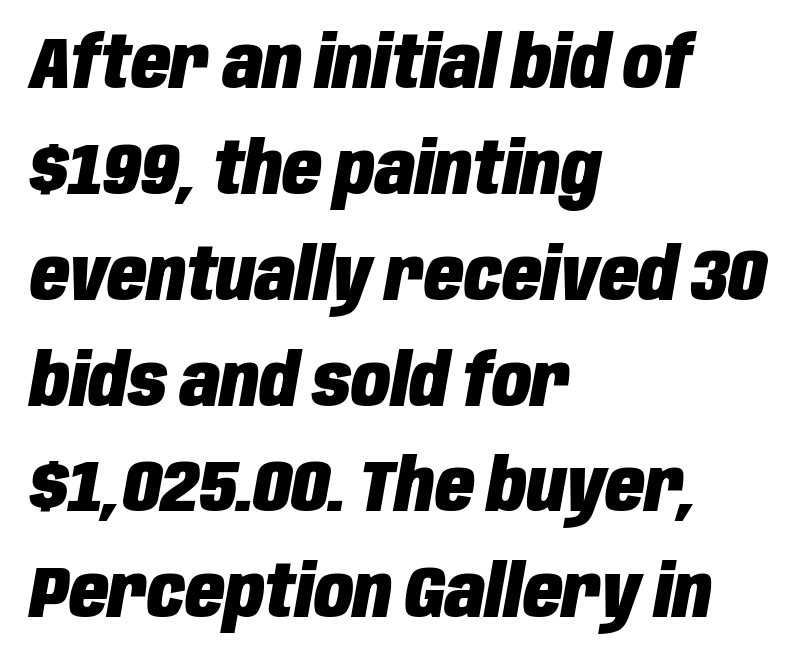
The lettering tilts uniformly, giving the passage an italic look. Each letter keeps its own natural width here, so spacing adapts to shape. Heavy, bold letterforms. Teacher's note: observe the even left margin — that is flush-left alignment. The line texture is even and compact thanks to regular tracking. The line-height multiplier appears to be the usual default.
